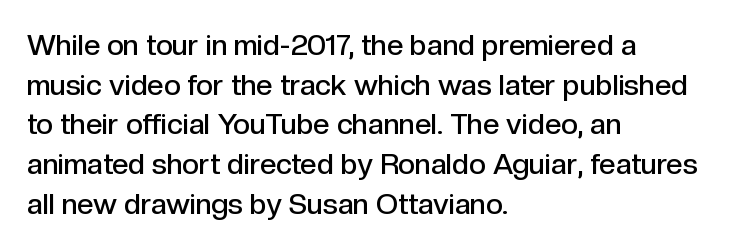
The image shows 29 px semibold sans-serif type, upright; set left-aligned, normal line spacing (1.37x), normal letter spacing, not underlined; a medium x-height.
